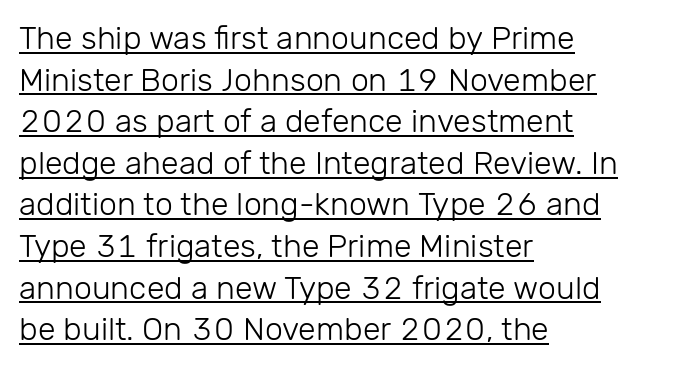
The image shows 32 px light sans-serif type, upright; set left-aligned, normal line spacing (1.3x), normal letter spacing, underlined; low stroke contrast and a medium x-height.
